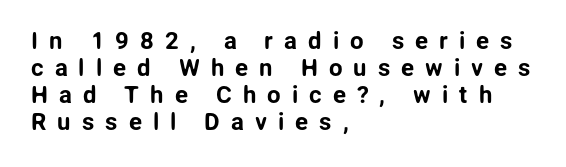
Q: Is the text italic (slanted)? A: No, it is upright.
Q: Is the text underlined? A: No.
Q: How is the paragraph aligned? A: Left-aligned.
Q: Is the spacing between letters normal or unusually wide? A: Unusually wide.
Q: Is the spacing between lines tight, normal or loose? A: Tight.
